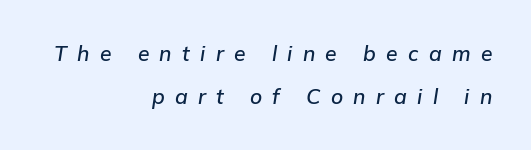
Q: Is the text italic (slanted)? A: Yes, it leans right by about 9 degrees.
Q: Is the text underlined? A: No.
Q: How is the paragraph aligned? A: Right-aligned.
Q: Is the spacing between letters normal or unusually wide? A: Unusually wide.
Q: Is the spacing between lines tight, normal or loose? A: Loose.
